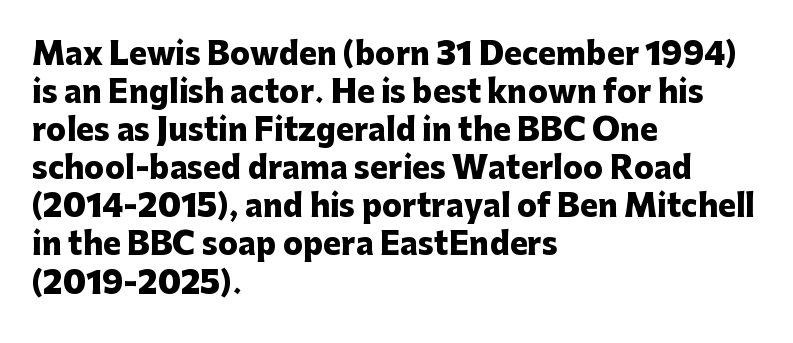
The image shows 30 px heavy sans-serif type, upright; set left-aligned, normal line spacing (1.27x), normal letter spacing, not underlined; low stroke contrast and a medium x-height.
